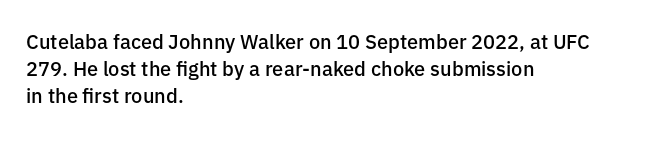
Normally led — the rows are evenly, conventionally spaced. The baseline area is clear. The passage shown is semibold, sitting just below true bold. Style check: upright.
